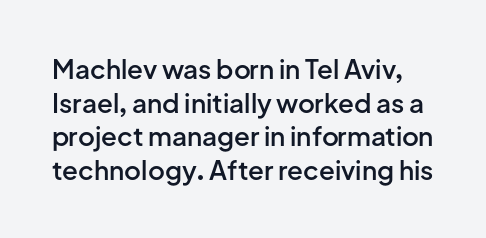
{"italic": "no", "bold": "semi", "underline": "no", "line_spacing": "normal", "line_spacing_ratio": 1.29, "letter_spacing": "normal", "letter_spacing_em": 0.0, "glyph_px": 26}
